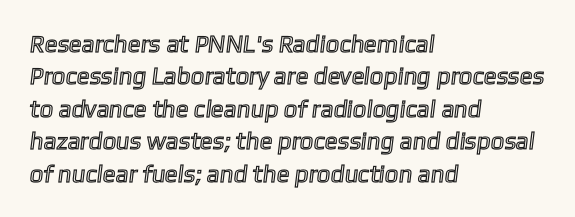
{"underline": "no", "align": "left", "line_spacing": "normal", "line_spacing_ratio": 1.35, "letter_spacing": "normal", "letter_spacing_em": 0.0, "glyph_px": 24}
